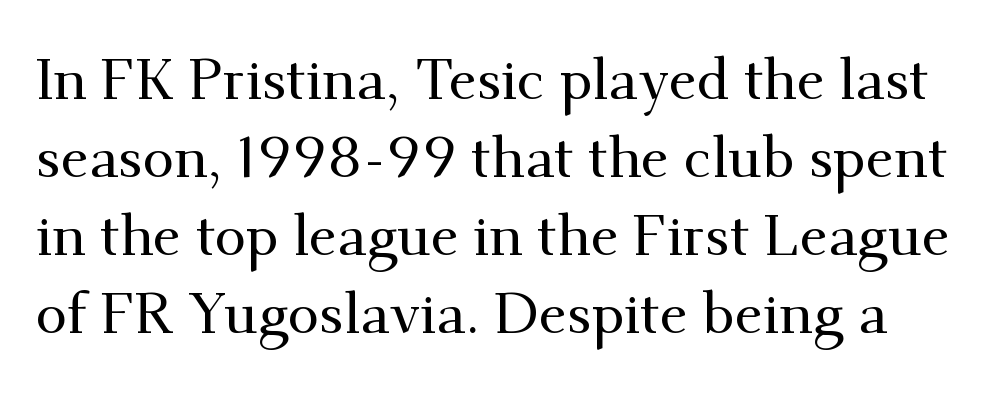
Q: Is the text italic (slanted)? A: No, it is upright.
Q: Is the typeface a serif or a sans-serif typeface? A: Serif.
Q: Is the text underlined? A: No.
Q: Is the spacing between letters normal or unusually wide? A: Normal.
Q: Is the spacing between lines tight, normal or loose? A: Normal.
Q: Width (condensed, normal, or wide)? A: Normal.
Q: Stroke contrast? A: Medium.
Q: x-height? A: Small.
Q: Monospaced? A: No.
